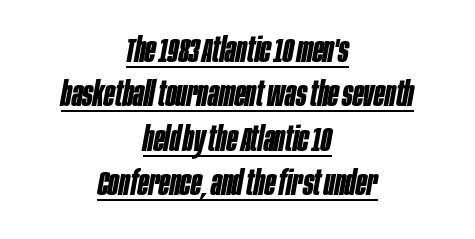
There's an unmistakable incline to the writing here. Layout note: lines centered. The line texture is even and compact thanks to regular tracking. This is heavy type, rendered in bold.
